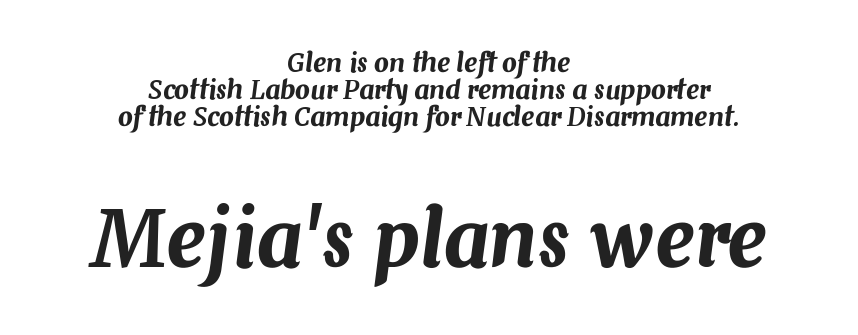
Q: Is the text italic (slanted)? A: Yes, it leans right by about 7 degrees.
Q: Is the text underlined? A: No.
Q: How is the paragraph aligned? A: Centered.
Q: Is the spacing between letters normal or unusually wide? A: Normal.
Q: Is the spacing between lines tight, normal or loose? A: Tight.
Q: Which block of text is set in a larger size, the first (top) or the second (bottom)? A: The second (bottom) one.
Q: Width (condensed, normal, or wide)? A: Normal.
Q: Stroke contrast? A: Medium.
Q: x-height? A: Medium.
Q: Monospaced? A: No.
